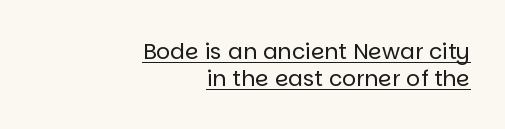
{"italic": "no", "bold": "no", "underline": "yes", "align": "right", "line_spacing_ratio": 1.21, "letter_spacing": "normal", "letter_spacing_em": 0.0, "glyph_px": 22}
